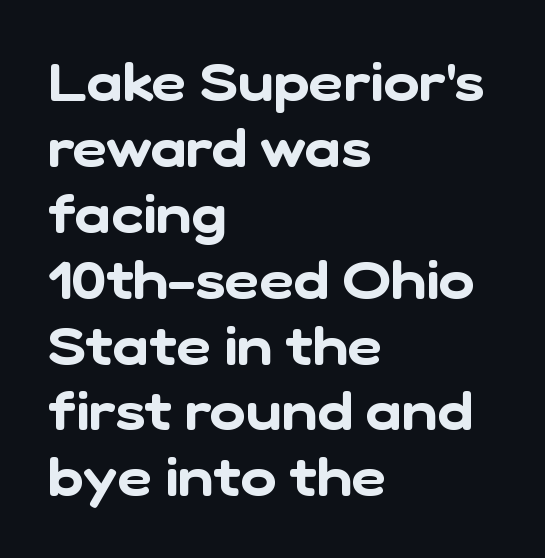
The type is set solid horizontally, with unmodified tracking. Do the characters align in a grid? No, the font is proportional. Descenders hang freely into open space. These lines are set flush left with a ragged right edge. Is this a sans? Yes — the strokes have no serifs.
